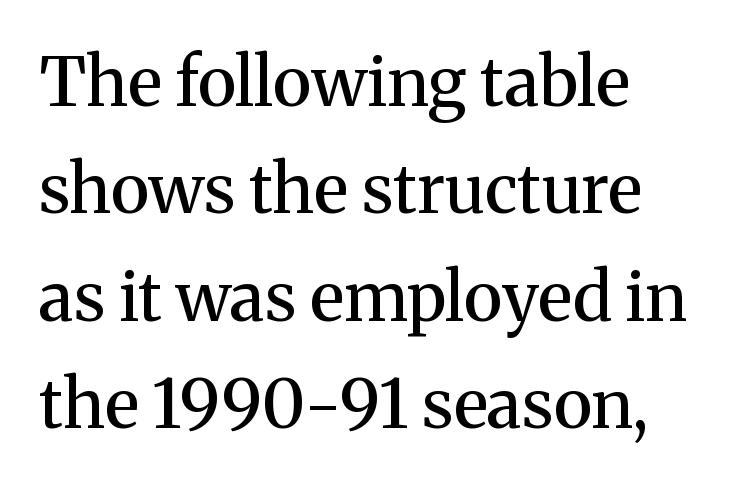
Q: Is the text bold? A: Semi-bold.
Q: Is the text italic (slanted)? A: No, it is upright.
Q: Is the typeface a serif or a sans-serif typeface? A: Serif.
Q: Is the text underlined? A: No.
Q: How is the paragraph aligned? A: Left-aligned.
Q: Is the spacing between letters normal or unusually wide? A: Normal.
Q: Is the spacing between lines tight, normal or loose? A: Normal.
Q: Width (condensed, normal, or wide)? A: Normal.
Q: Stroke contrast? A: Medium.
Q: x-height? A: Medium.
Q: Monospaced? A: No.
